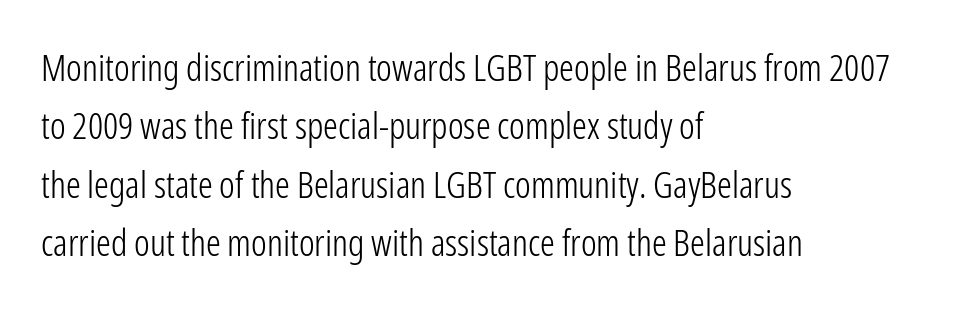
Q: Is the text bold? A: No.
Q: Is the text italic (slanted)? A: No, it is upright.
Q: Is the typeface a serif or a sans-serif typeface? A: Sans-serif.
Q: Is the text underlined? A: No.
Q: How is the paragraph aligned? A: Left-aligned.
Q: Is the spacing between letters normal or unusually wide? A: Normal.
Q: Is the spacing between lines tight, normal or loose? A: Normal.
Q: Width (condensed, normal, or wide)? A: Condensed.
Q: Stroke contrast? A: Low.
Q: x-height? A: Medium.
Q: Monospaced? A: No.
